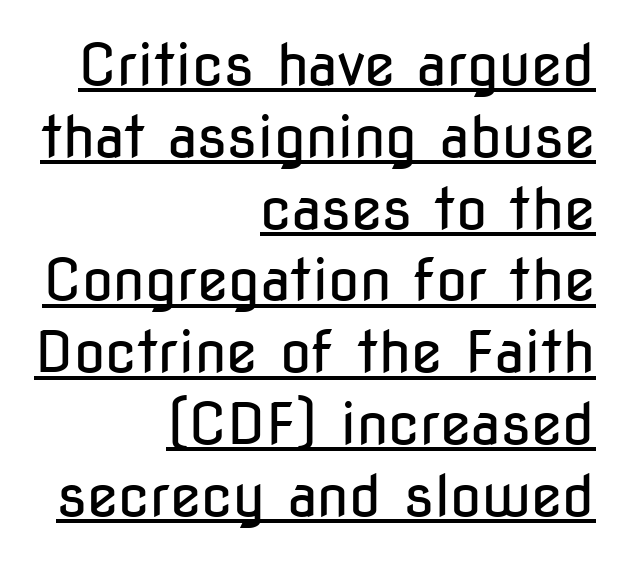
{"serif": "no", "italic": "no", "bold": "no", "weight": "regular", "width": "condensed", "stroke_contrast": "low", "x_height": "medium", "monospaced": "no", "underline": "yes", "align": "right", "line_spacing": "normal", "line_spacing_ratio": 1.26, "letter_spacing": "normal", "letter_spacing_em": 0.0, "glyph_px": 57}
